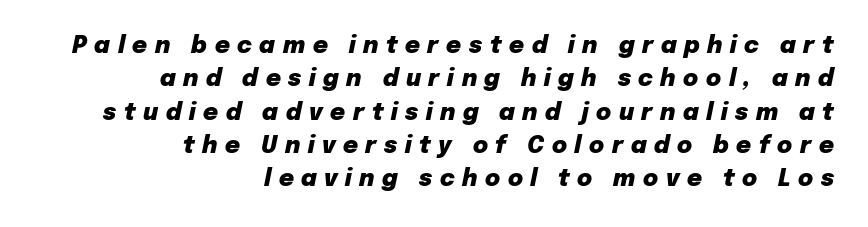
{"italic": "yes", "lean": "right", "slant_degrees": 12, "bold": "yes", "underline": "no", "align": "right", "line_spacing": "normal", "line_spacing_ratio": 1.45, "letter_spacing": "wide", "letter_spacing_em": 0.33, "glyph_px": 23}
